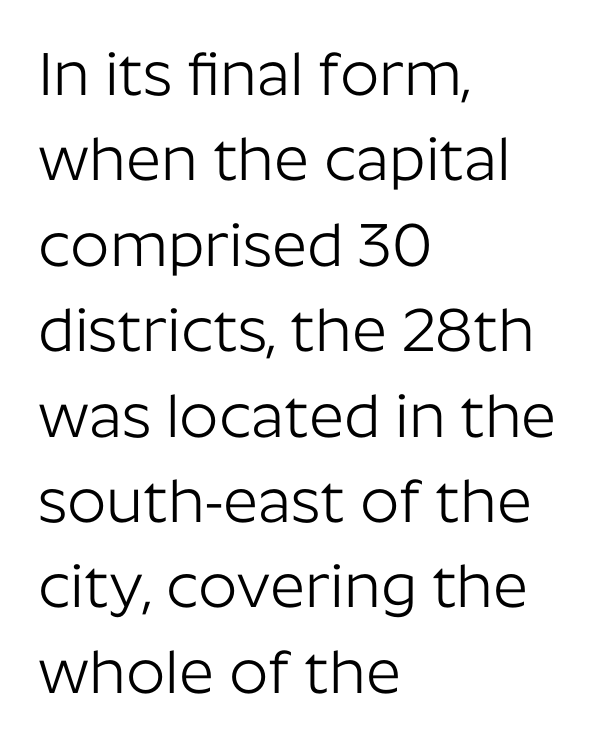
Q: Is the text bold? A: No.
Q: Is the text italic (slanted)? A: No, it is upright.
Q: Is the typeface a serif or a sans-serif typeface? A: Sans-serif.
Q: Is the text underlined? A: No.
Q: How is the paragraph aligned? A: Left-aligned.
Q: Is the spacing between letters normal or unusually wide? A: Normal.
Q: Is the spacing between lines tight, normal or loose? A: Normal.
Q: Width (condensed, normal, or wide)? A: Normal.
Q: Stroke contrast? A: Low.
Q: x-height? A: Medium.
Q: Monospaced? A: No.
